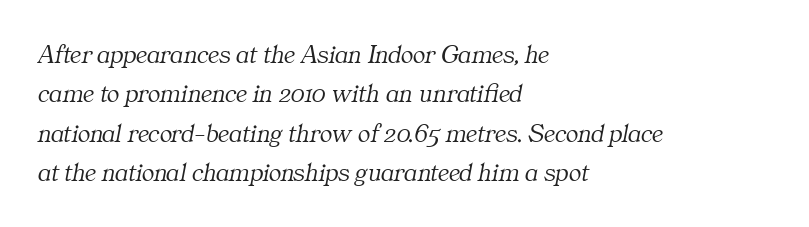
A normal amount of white space separates one row of letters from the next. Italic? Definitely — the glyphs are oblique. This sample is left-justified, so line endings fall wherever the words run out. The typeface has the unassuming heft of standard copy or less.
